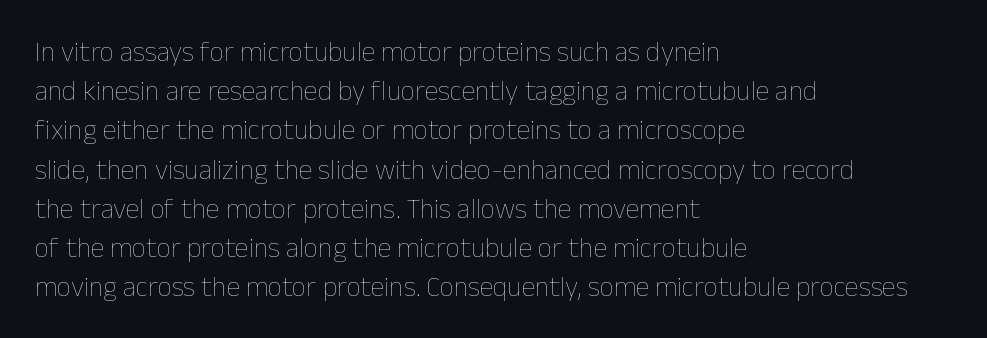
{"italic": "no", "bold": "no", "weight": "thin", "width": "normal", "stroke_contrast": "low", "x_height": "medium", "monospaced": "no", "underline": "no", "align": "left", "line_spacing": "normal", "line_spacing_ratio": 1.4, "letter_spacing": "normal", "letter_spacing_em": 0.0, "glyph_px": 28}
